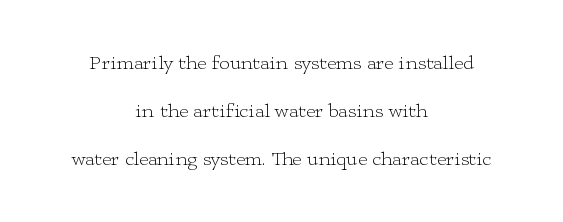
Q: Is the text bold? A: No.
Q: Is the text italic (slanted)? A: No, it is upright.
Q: Is the text underlined? A: No.
Q: How is the paragraph aligned? A: Centered.
Q: Is the spacing between letters normal or unusually wide? A: Normal.
Q: Is the spacing between lines tight, normal or loose? A: Loose.
